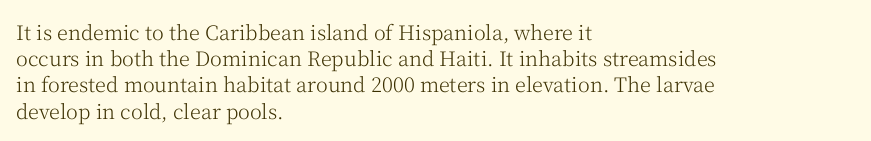
No chunkiness to these letters — they're not bold. Alignment: flush left. Do the letters lean? They stand straight. Horizontal bands of white between lines are of average thickness. Has an underline been added? It has not. Is the letter spacing exaggerated? No — it looks like the ordinary default.
